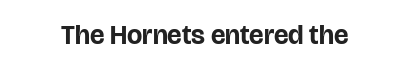
What stands out about the letter spacing? Nothing — it is the standard amount. No italicization has been applied; the sample stays upright. The gap between lines stays unmarked. Thick stems and heavy bowls — unmistakably bold.
